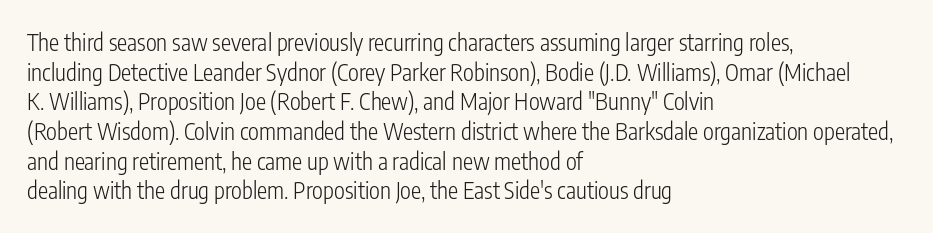
The lines sit at an ordinary, default distance from one another. The rag falls on the right side of this text block. The characters are drawn with everyday or finer stroke widths. Descender tails drop into unmarked territory.
